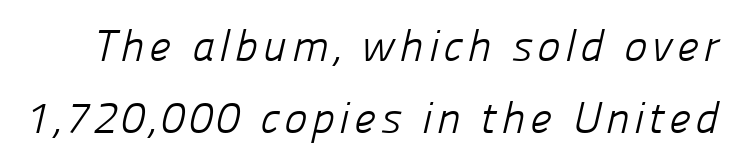
The image shows 44 px light sans-serif type; set normal line spacing (1.63x), not underlined; low stroke contrast and a medium x-height.
